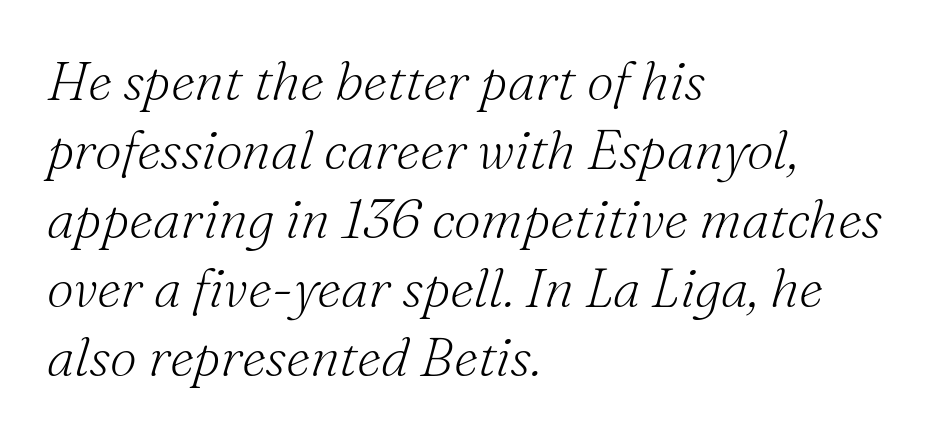
{"serif": "yes", "italic": "yes", "lean": "right", "slant_degrees": 16, "bold": "no", "weight": "light", "width": "normal", "stroke_contrast": "medium", "x_height": "small", "monospaced": "no", "underline": "no", "align": "left", "line_spacing": "normal", "line_spacing_ratio": 1.28, "letter_spacing": "normal", "letter_spacing_em": 0.0, "glyph_px": 54}
